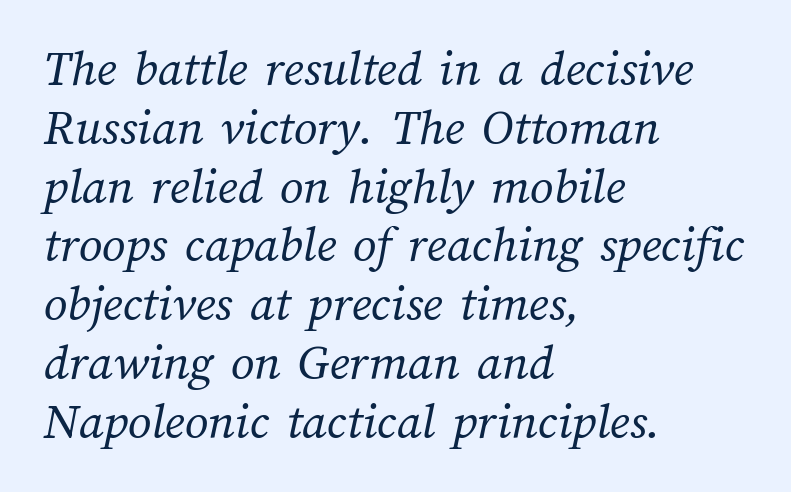
The line-height multiplier appears low, near solid setting. The gaps between neighbouring characters are ordinary and unremarkable. The setting favours the left margin, as ordinary paragraphs usually do. The strokes are not fattened; the text isn't bold.
